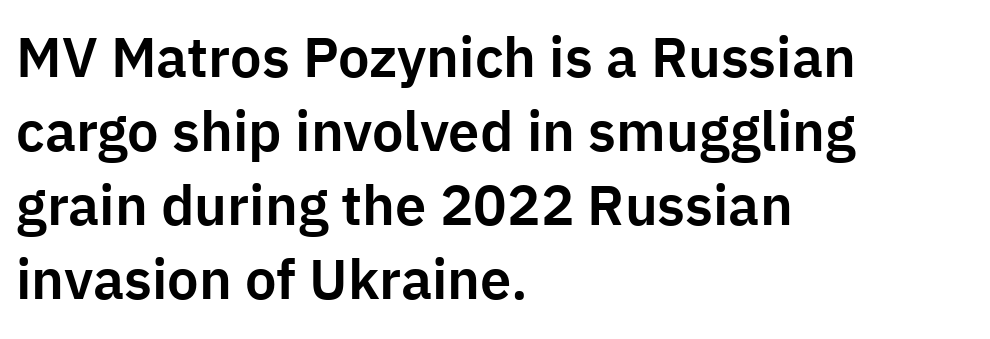
Q: Is the text italic (slanted)? A: No, it is upright.
Q: Is the typeface a serif or a sans-serif typeface? A: Sans-serif.
Q: Is the text underlined? A: No.
Q: How is the paragraph aligned? A: Left-aligned.
Q: Is the spacing between letters normal or unusually wide? A: Normal.
Q: Is the spacing between lines tight, normal or loose? A: Normal.
Q: Width (condensed, normal, or wide)? A: Normal.
Q: Stroke contrast? A: Low.
Q: x-height? A: Medium.
Q: Monospaced? A: No.
